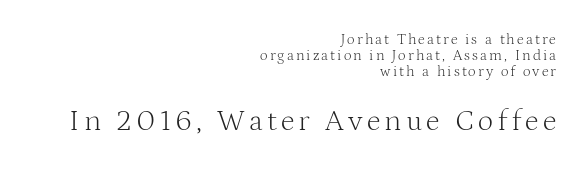
The image shows 30 px light serif type, upright; set right-aligned, tight line spacing (1.08x), not underlined; the second (bottom) block is 2.0x larger; medium stroke contrast and a medium x-height.
